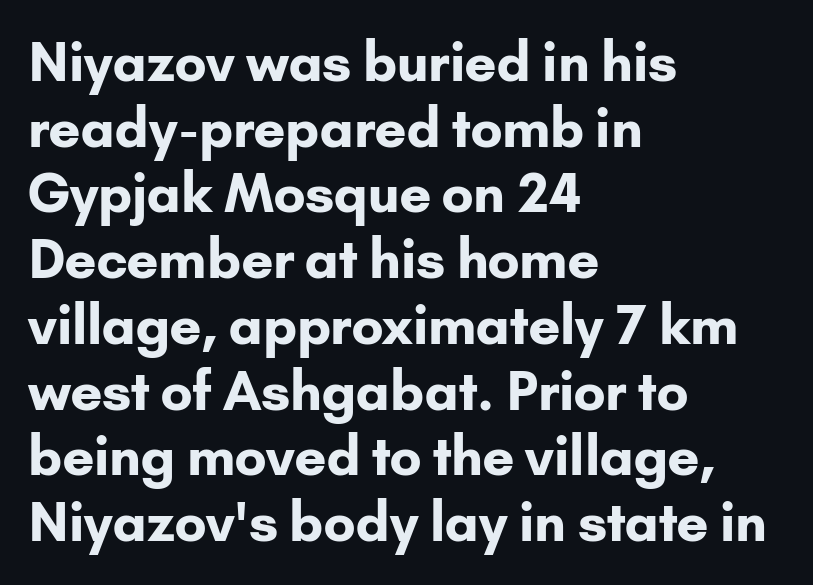
Honestly, the letter spacing is just normal — you wouldn't notice it. The specimen reads as upright at a glance. The letters advance in unequal steps, a hallmark of proportional type. Does the copy run flush right? No — it runs flush left. Bare-footed words on every line. In terms of weight, the rendering is a true, heavy bold.
